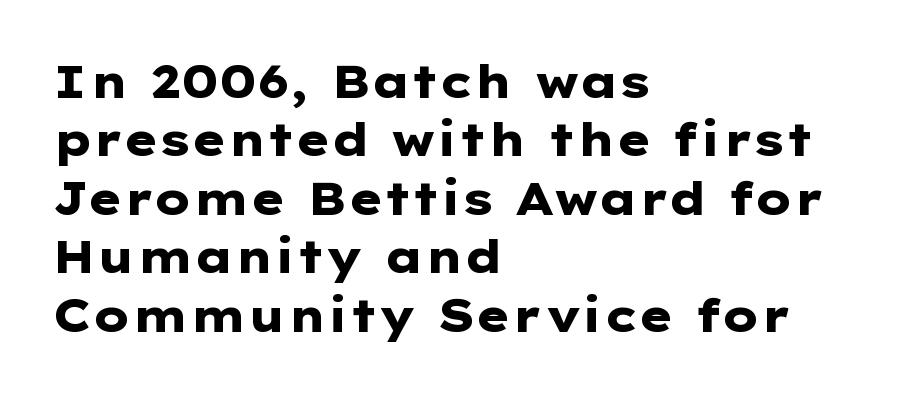
The image shows 46 px heavy, wide sans-serif type, upright; set left-aligned, normal line spacing (1.27x), normal letter spacing, not underlined; low stroke contrast and a medium x-height.
